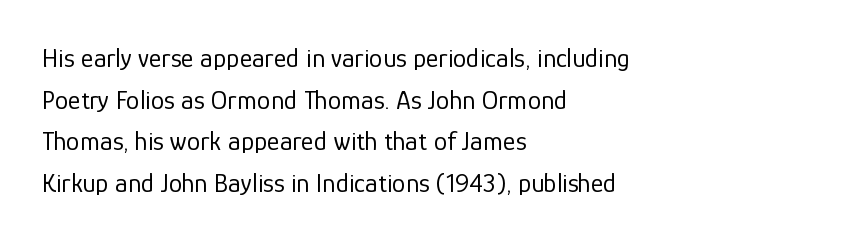
This sample uses an upright cut, with every glyph sitting square on the baseline. Lines of text with bare space underneath. The setting favours the left margin, as ordinary paragraphs usually do. Leading: standard. The typesetting does not lean heavy: it is not bold. You could call the tracking neutral — neither tight nor loose.
